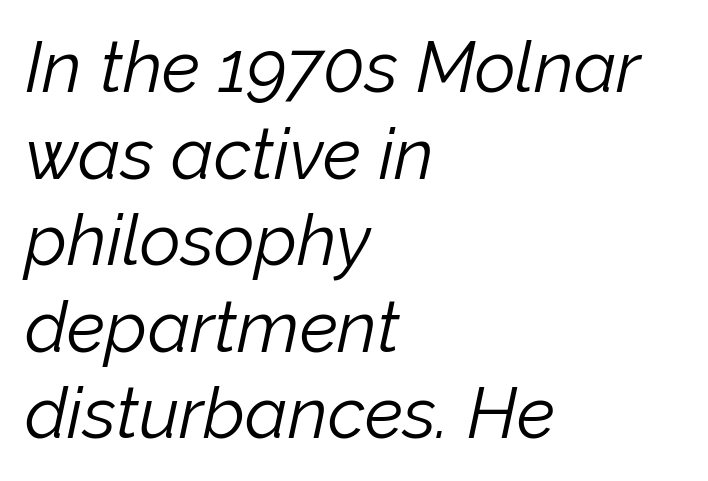
The image shows 71 px light type, italic (leaning right); set left-aligned, line spacing 1.22x, normal letter spacing, not underlined; low stroke contrast and a medium x-height.
